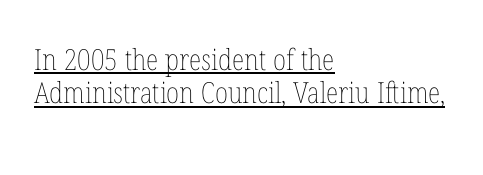
{"italic": "no", "bold": "no", "weight": "thin", "width": "condensed", "stroke_contrast": "low", "x_height": "medium", "monospaced": "no", "underline": "yes", "align": "left", "line_spacing": "tight", "line_spacing_ratio": 1.15, "letter_spacing": "normal", "letter_spacing_em": 0.0, "glyph_px": 29}
